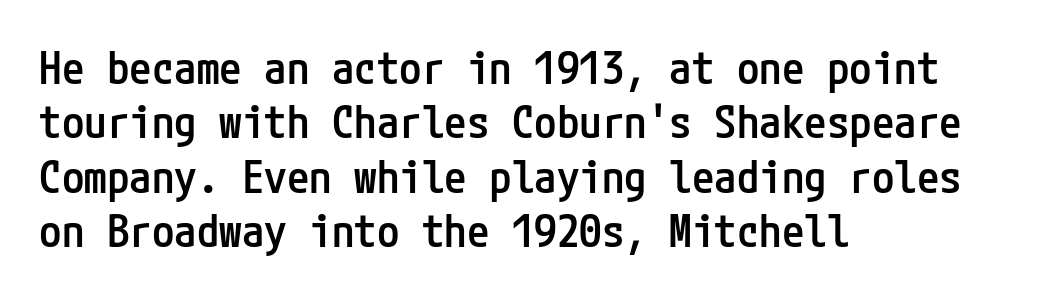
{"serif": "no", "italic": "no", "bold": "semi", "weight": "semibold", "width": "condensed", "stroke_contrast": "low", "x_height": "medium", "underline": "no", "align": "left", "line_spacing_ratio": 1.21, "letter_spacing": "normal", "letter_spacing_em": 0.0, "glyph_px": 45}
